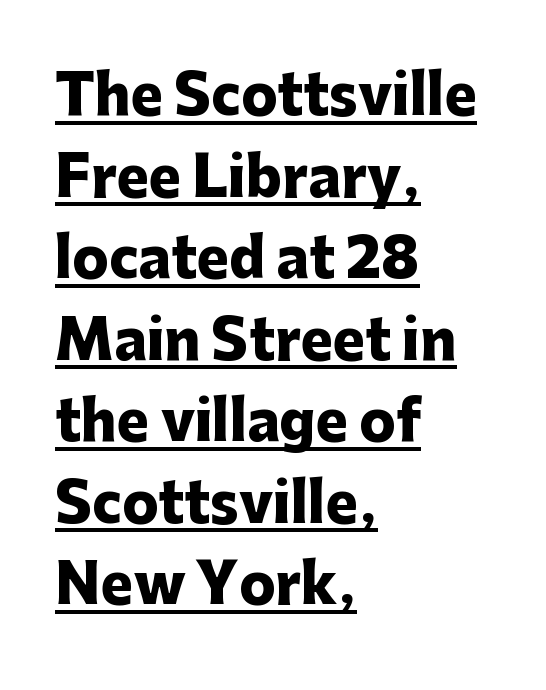
{"serif": "no", "italic": "no", "bold": "yes", "weight": "heavy", "width": "normal", "stroke_contrast": "low", "x_height": "medium", "monospaced": "no", "underline": "yes", "align": "left", "line_spacing": "normal", "line_spacing_ratio": 1.51, "letter_spacing": "normal", "letter_spacing_em": 0.0, "glyph_px": 54}
